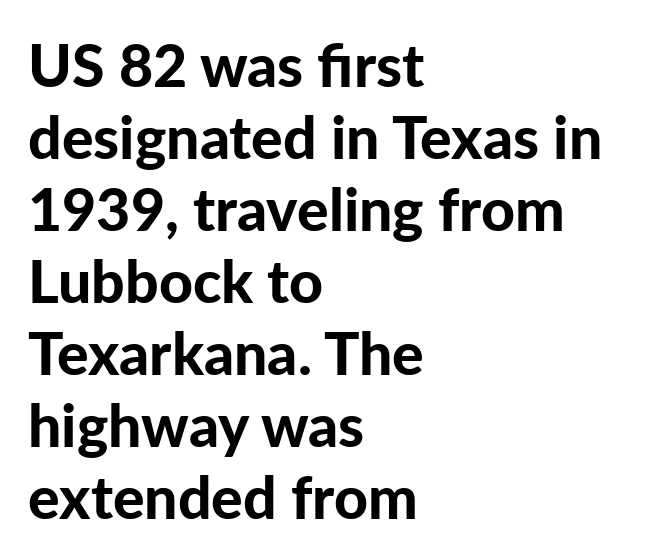
{"serif": "no", "italic": "no", "bold": "yes", "weight": "bold", "width": "normal", "stroke_contrast": "low", "x_height": "medium", "monospaced": "no", "underline": "no", "align": "left", "line_spacing_ratio": 1.22, "letter_spacing": "normal", "letter_spacing_em": 0.0, "glyph_px": 59}
